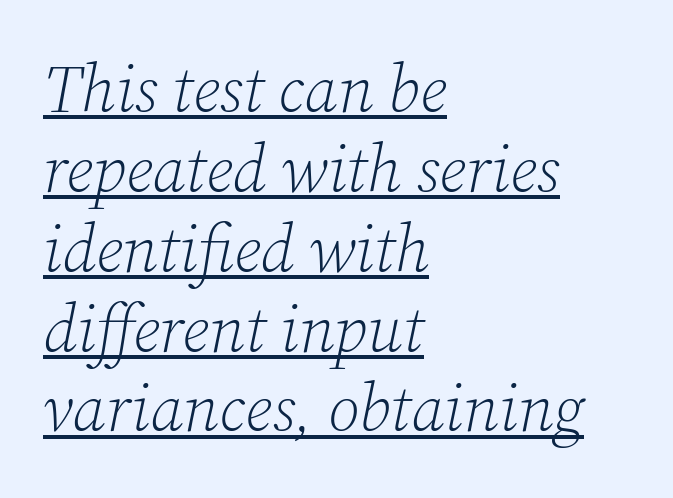
Q: Is the text bold? A: No.
Q: Is the text italic (slanted)? A: Yes, it leans right by about 12 degrees.
Q: Is the typeface a serif or a sans-serif typeface? A: Serif.
Q: Is the text underlined? A: Yes.
Q: How is the paragraph aligned? A: Left-aligned.
Q: Is the spacing between letters normal or unusually wide? A: Normal.
Q: Width (condensed, normal, or wide)? A: Normal.
Q: Stroke contrast? A: Low.
Q: x-height? A: Medium.
Q: Monospaced? A: No.
